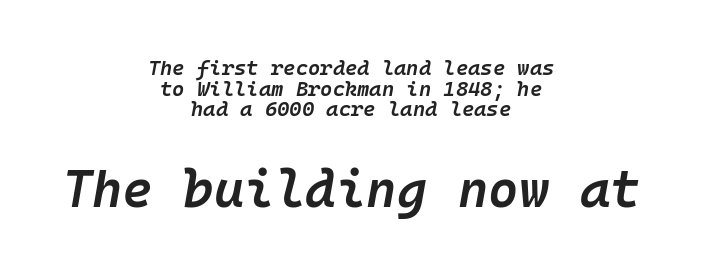
You could count columns in this text — the font is strictly monospaced. Stems and bowls a touch heavier than normal — semibold. If you folded the block vertically in half, each line would mirror itself in length. A typesetter would call this zero additional tracking.
